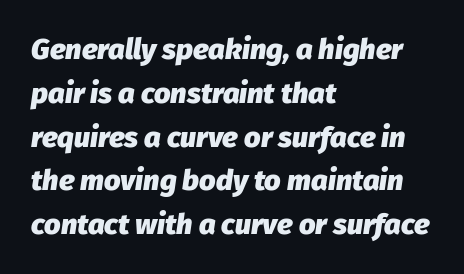
{"italic": "yes", "lean": "right", "slant_degrees": 8, "bold": "yes", "weight": "heavy", "width": "normal", "stroke_contrast": "low", "x_height": "medium", "monospaced": "no", "underline": "no", "align": "left", "line_spacing": "normal", "line_spacing_ratio": 1.51, "letter_spacing": "normal", "letter_spacing_em": 0.0, "glyph_px": 29}
